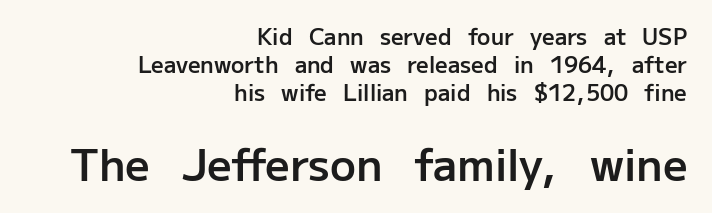
Q: Is the text bold? A: Semi-bold.
Q: Is the text italic (slanted)? A: No, it is upright.
Q: Is the typeface a serif or a sans-serif typeface? A: Sans-serif.
Q: Is the text underlined? A: No.
Q: How is the paragraph aligned? A: Right-aligned.
Q: Is the spacing between letters normal or unusually wide? A: Normal.
Q: Is the spacing between lines tight, normal or loose? A: Normal.
Q: Which block of text is set in a larger size, the first (top) or the second (bottom)? A: The second (bottom) one.
Q: Width (condensed, normal, or wide)? A: Normal.
Q: Stroke contrast? A: Low.
Q: x-height? A: Medium.
Q: Monospaced? A: No.
